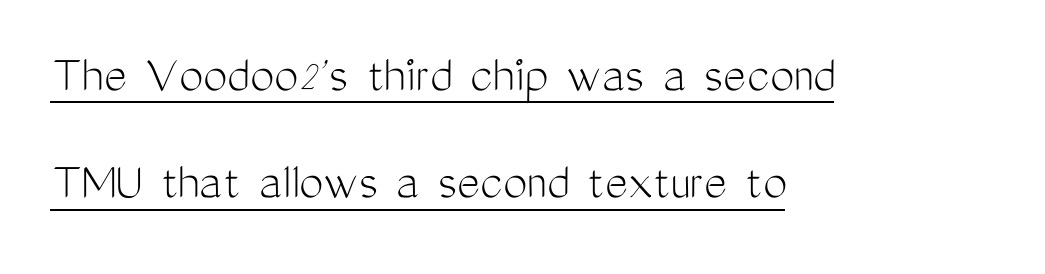
{"serif": "no", "italic": "no", "bold": "no", "weight": "light", "width": "condensed", "stroke_contrast": "medium", "x_height": "medium", "monospaced": "no", "underline": "yes", "align": "left", "line_spacing": "loose", "line_spacing_ratio": 1.99, "letter_spacing": "normal", "letter_spacing_em": 0.0, "glyph_px": 54}
